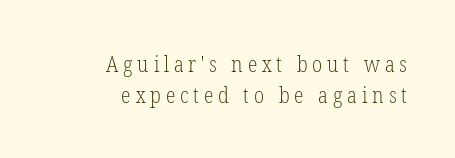
Q: Is the text bold? A: No.
Q: Is the text italic (slanted)? A: No, it is upright.
Q: Is the text underlined? A: No.
Q: How is the paragraph aligned? A: Right-aligned.
Q: Is the spacing between letters normal or unusually wide? A: Unusually wide.
Q: Is the spacing between lines tight, normal or loose? A: Normal.
